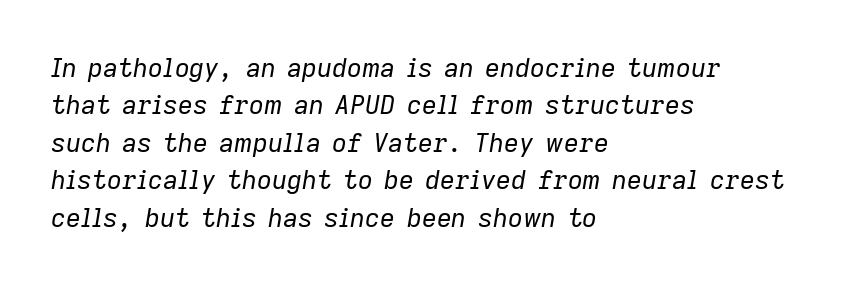
Q: Is the text bold? A: No.
Q: Is the text italic (slanted)? A: Yes, it leans right by about 9 degrees.
Q: Is the text underlined? A: No.
Q: How is the paragraph aligned? A: Left-aligned.
Q: Is the spacing between letters normal or unusually wide? A: Normal.
Q: Is the spacing between lines tight, normal or loose? A: Normal.
